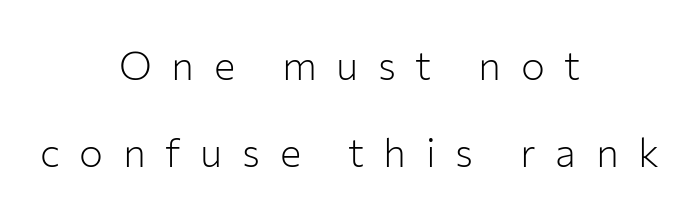
The image shows 40 px light sans-serif type, upright; set centered, loose line spacing (2.17x), unusually wide letter spacing (+0.49 em), not underlined; low stroke contrast and a medium x-height.
